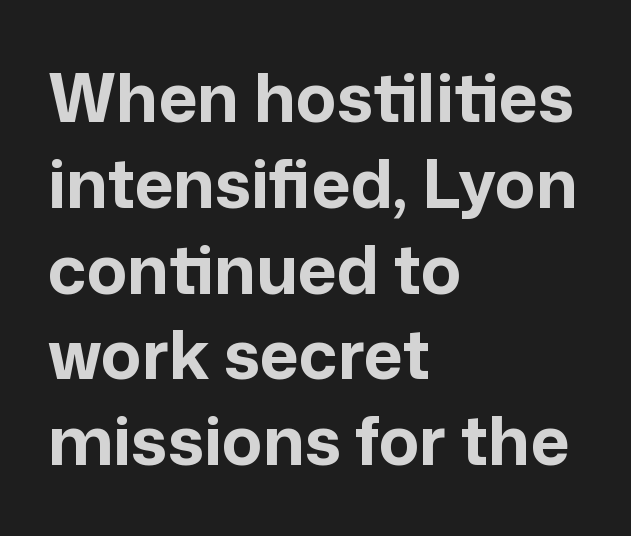
The image shows 67 px bold sans-serif type, upright; set left-aligned, normal line spacing (1.28x), normal letter spacing, not underlined; low stroke contrast and a medium x-height.
